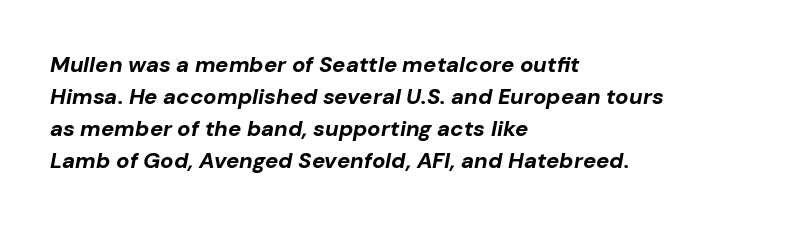
Q: Is the text bold? A: Yes.
Q: Is the text italic (slanted)? A: Yes, it leans right by about 10 degrees.
Q: Is the text underlined? A: No.
Q: How is the paragraph aligned? A: Left-aligned.
Q: Is the spacing between letters normal or unusually wide? A: Normal.
Q: Is the spacing between lines tight, normal or loose? A: Normal.
